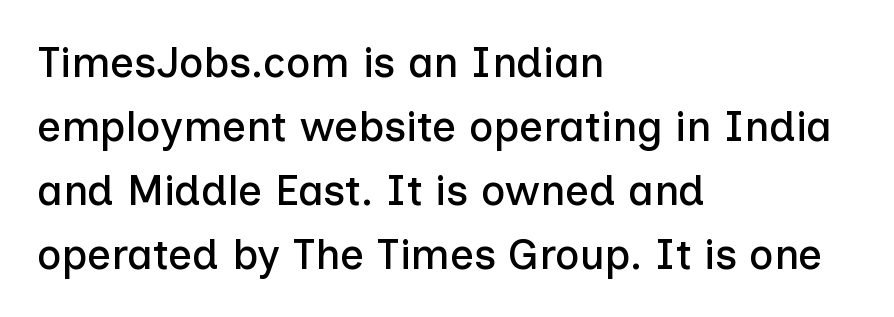
In terms of letterform style, serifs are entirely absent. Compared with a centered layout, this one pins lines to the left instead. What's the leading like? Ordinary, nothing unusual. No extra tracking has been applied to these lines.
